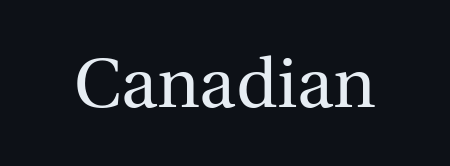
Each letter's strokes conclude with small projecting serifs. A bare baseline throughout the passage. Heft: none added — not bold. The passage shown is typed in a proportional face where columns would drift.
